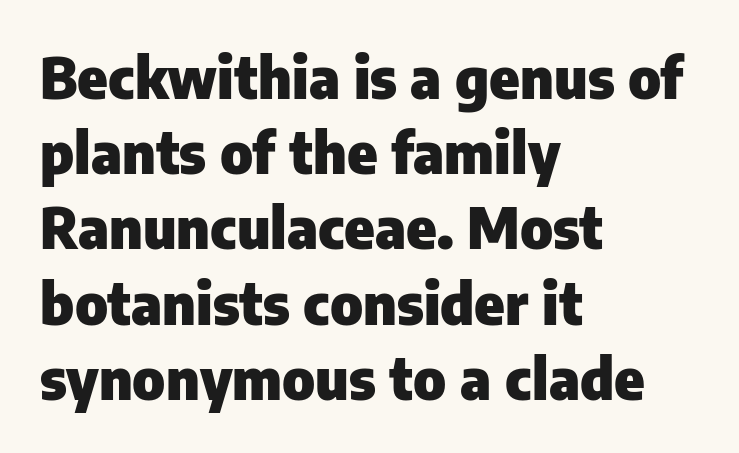
{"serif": "no", "italic": "no", "bold": "yes", "weight": "heavy", "width": "normal", "stroke_contrast": "low", "x_height": "medium", "monospaced": "no", "underline": "no", "align": "left", "line_spacing": "normal", "line_spacing_ratio": 1.32, "letter_spacing": "normal", "letter_spacing_em": 0.0, "glyph_px": 57}
